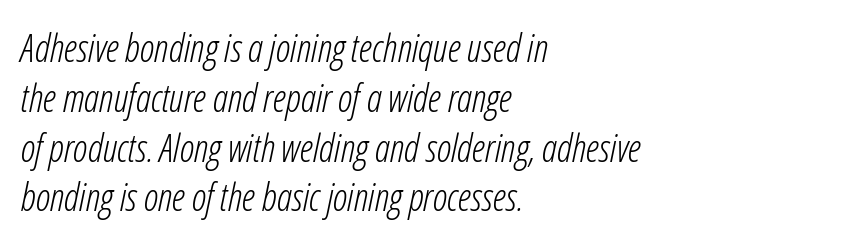
The image shows 38 px light, condensed type, italic (leaning right); set left-aligned, normal line spacing (1.31x), normal letter spacing, not underlined; low stroke contrast and a medium x-height.
